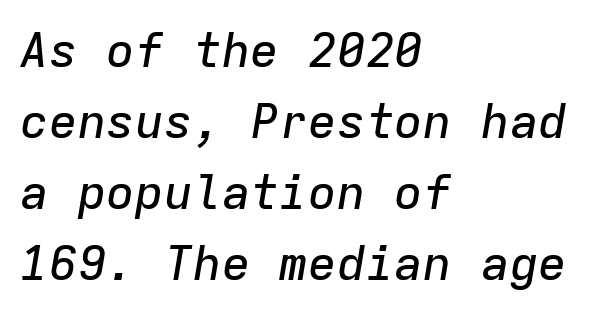
Q: Is the text italic (slanted)? A: Yes, it leans right by about 9 degrees.
Q: Is the text underlined? A: No.
Q: How is the paragraph aligned? A: Left-aligned.
Q: Is the spacing between letters normal or unusually wide? A: Normal.
Q: Is the spacing between lines tight, normal or loose? A: Normal.
Q: Width (condensed, normal, or wide)? A: Normal.
Q: Stroke contrast? A: Low.
Q: x-height? A: Medium.
Q: Monospaced? A: Yes.
